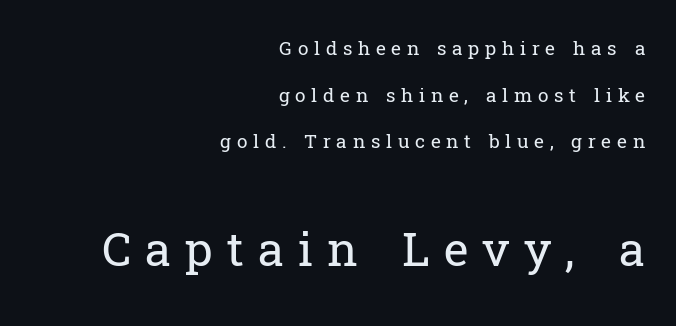
The passage shown is not bold in any degree. Airy leading. Top chunk: small. Bottom chunk: large. The designer went with a serif here, giving each stem small feet.
